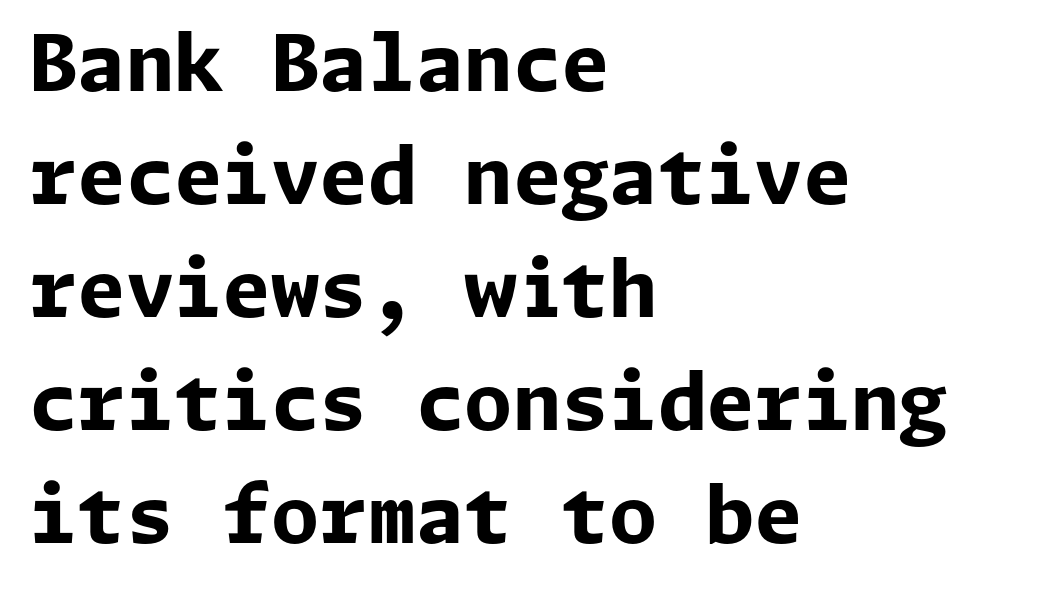
This is heavy type, rendered in bold. This sample uses an upright cut, with every glyph sitting square on the baseline. The rendering shows plain stroke endings on the letterforms — a sans-serif design. The foot of each line stays bare and open. The vertical gap from one line to the next is medium. Layout note: lines flush left.
